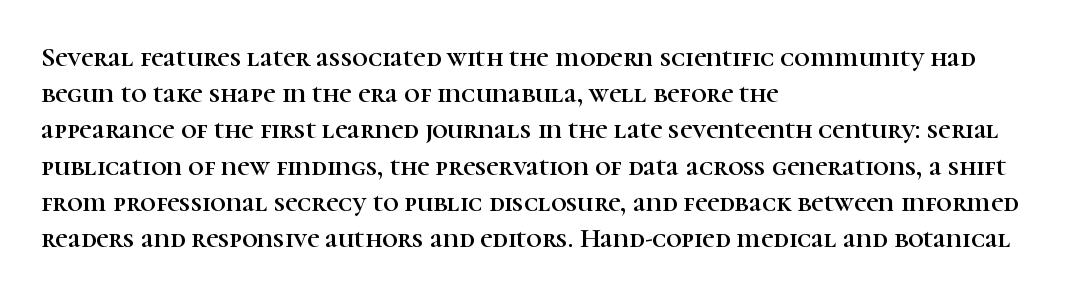
The image shows 27 px text type, upright; set left-aligned, normal line spacing (1.34x), normal letter spacing, not underlined.
